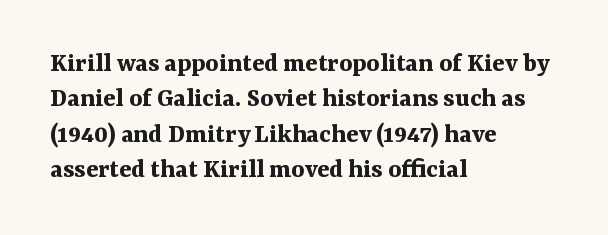
The image shows 28 px bold serif type, upright; set left-aligned, normal line spacing (1.26x), normal letter spacing, not underlined; medium stroke contrast and a medium x-height.
